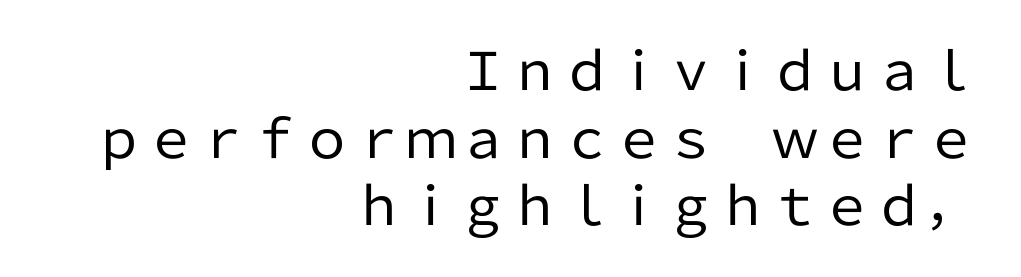
Q: Is the text bold? A: No.
Q: Is the text italic (slanted)? A: No, it is upright.
Q: Is the typeface a serif or a sans-serif typeface? A: Sans-serif.
Q: Is the text underlined? A: No.
Q: How is the paragraph aligned? A: Right-aligned.
Q: Is the spacing between letters normal or unusually wide? A: Normal.
Q: Is the spacing between lines tight, normal or loose? A: Normal.
Q: Width (condensed, normal, or wide)? A: Normal.
Q: Stroke contrast? A: Low.
Q: x-height? A: Medium.
Q: Monospaced? A: No.
